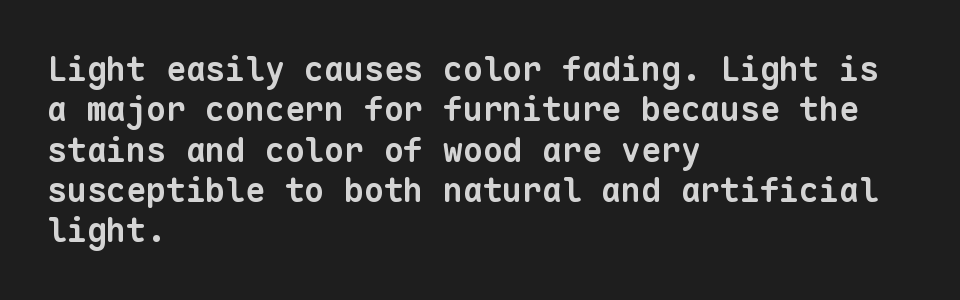
Are there feet on the stems? There aren't — it's a sans. Look at the stroke-to-counter ratio: heavy, a bold. The passage shown is typed in a monospace face where columns stay perfectly aligned. Short and long lines alike share a common starting point at left.
